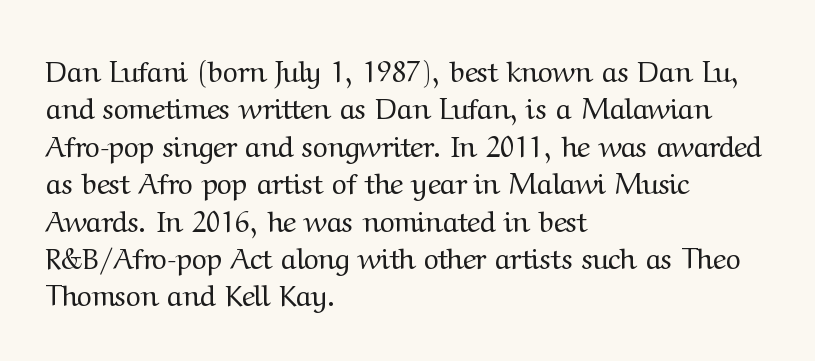
{"serif": "yes", "italic": "no", "bold": "no", "weight": "regular", "width": "normal", "stroke_contrast": "medium", "x_height": "medium", "monospaced": "no", "underline": "no", "align": "left", "line_spacing": "normal", "line_spacing_ratio": 1.29, "letter_spacing": "normal", "letter_spacing_em": 0.0, "glyph_px": 29}
